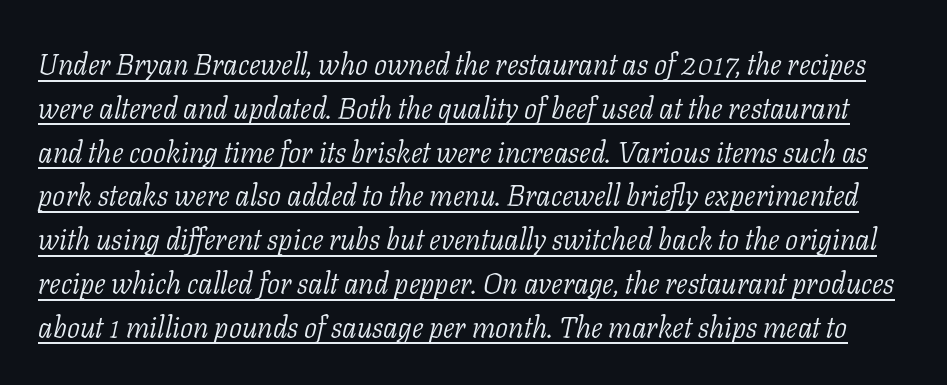
Honestly, the letter spacing is just normal — you wouldn't notice it. Baseline-to-baseline distance is the conventional proportion of letter height. The rendering uses natural spacing where letterforms have individual widths. The whole block is typeset with a tilt. Weight: in the light-to-regular range.
